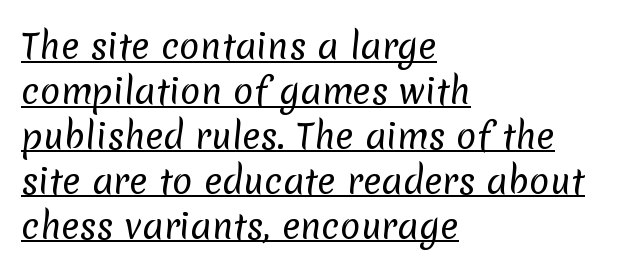
{"serif": "no", "bold": "no", "weight": "regular", "width": "normal", "stroke_contrast": "low", "x_height": "medium", "monospaced": "no", "underline": "yes", "align": "left", "line_spacing": "normal", "line_spacing_ratio": 1.32, "letter_spacing": "normal", "letter_spacing_em": 0.0, "glyph_px": 34}
